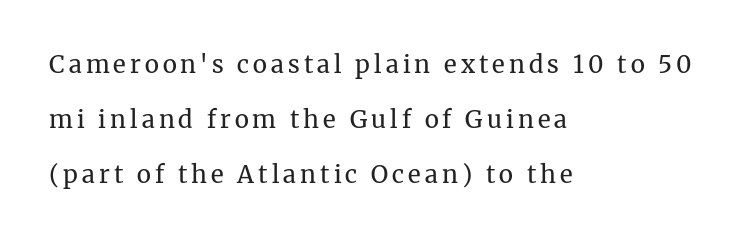
{"italic": "no", "bold": "no", "underline": "no", "align": "left", "line_spacing": "loose", "line_spacing_ratio": 2.3, "glyph_px": 24}
